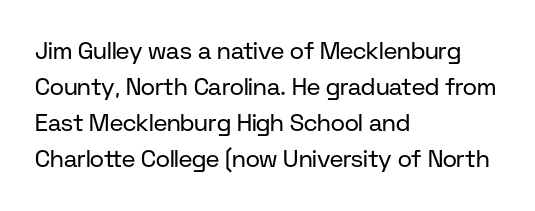
There is no visible air inserted between adjacent glyphs. The rendering anchors every line to the left-hand side. Counters stay open thanks to moderate or lighter strokes. Is there much room between lines? A standard amount, neither cramped nor airy. Type without underlining.
